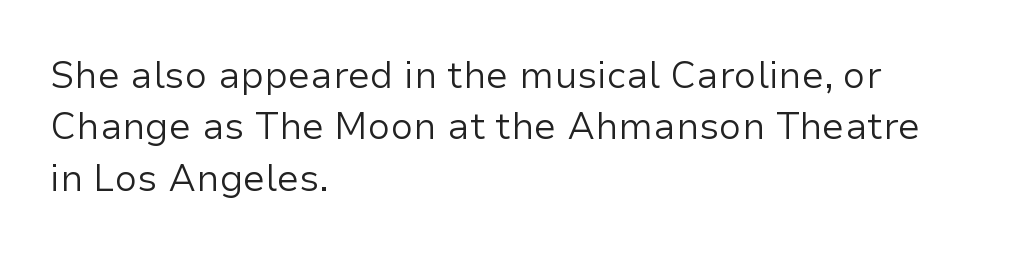
Q: Is the text bold? A: No.
Q: Is the text italic (slanted)? A: No, it is upright.
Q: Is the typeface a serif or a sans-serif typeface? A: Sans-serif.
Q: Is the text underlined? A: No.
Q: How is the paragraph aligned? A: Left-aligned.
Q: Is the spacing between letters normal or unusually wide? A: Normal.
Q: Is the spacing between lines tight, normal or loose? A: Normal.
Q: Width (condensed, normal, or wide)? A: Normal.
Q: Stroke contrast? A: Low.
Q: x-height? A: Medium.
Q: Monospaced? A: No.
